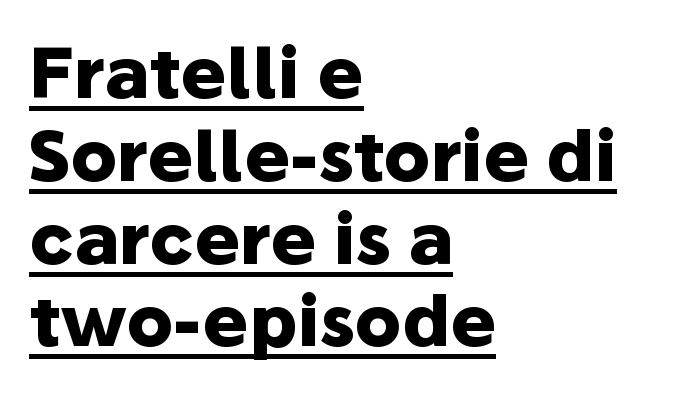
Examine the stroke ends and you'll find no serifs. Every character sits straight up, as roman type does. One-word summary of the alignment: left. Its strokes are broad and dark, the hallmark of bold type. Caption: lettering with a line underneath. Here the glyphs are tracked normally, forming tight word shapes.
